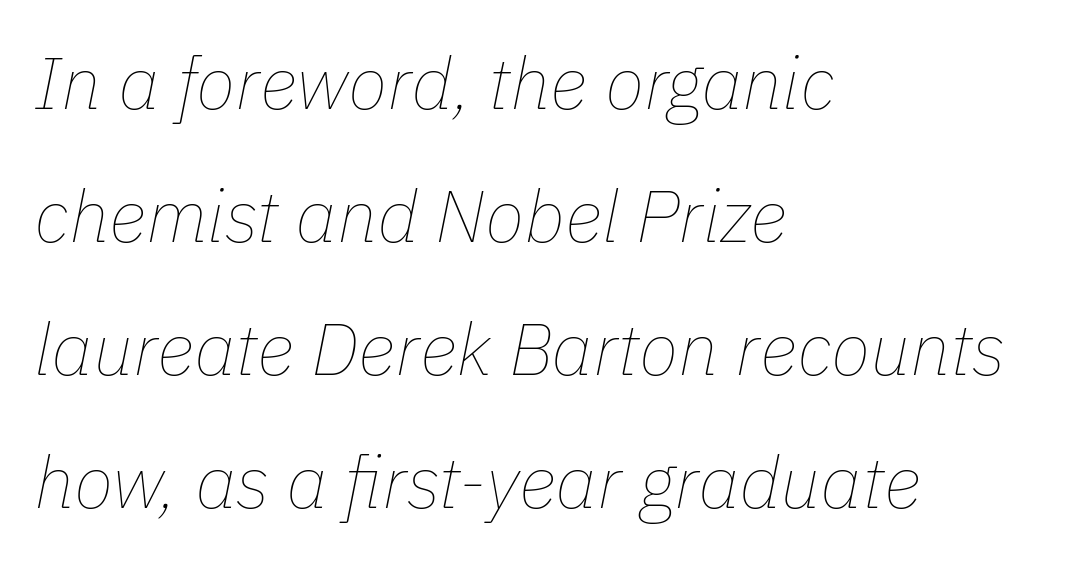
{"italic": "yes", "lean": "right", "slant_degrees": 11, "bold": "no", "weight": "thin", "width": "normal", "stroke_contrast": "low", "x_height": "medium", "monospaced": "no", "underline": "no", "align": "left", "line_spacing_ratio": 1.82, "letter_spacing": "normal", "letter_spacing_em": 0.0, "glyph_px": 73}
